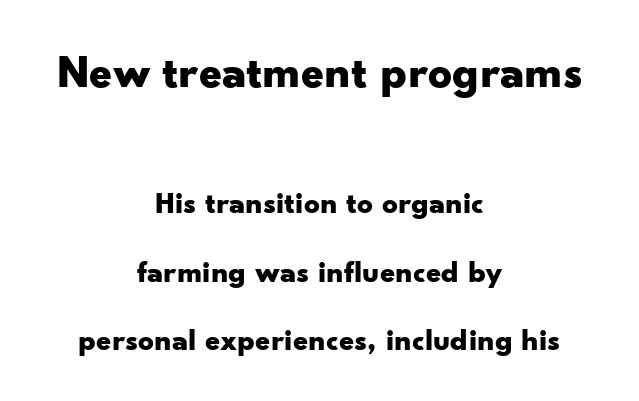
Q: Is the text bold? A: Yes.
Q: Is the text italic (slanted)? A: No, it is upright.
Q: Is the typeface a serif or a sans-serif typeface? A: Sans-serif.
Q: Is the text underlined? A: No.
Q: How is the paragraph aligned? A: Centered.
Q: Is the spacing between letters normal or unusually wide? A: Normal.
Q: Is the spacing between lines tight, normal or loose? A: Loose.
Q: Which block of text is set in a larger size, the first (top) or the second (bottom)? A: The first (top) one.
Q: Width (condensed, normal, or wide)? A: Wide.
Q: Stroke contrast? A: Low.
Q: x-height? A: Small.
Q: Monospaced? A: No.
